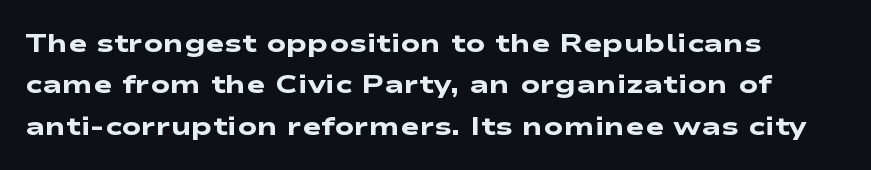
The image shows 26 px bold type; set left-aligned, normal line spacing (1.59x), normal letter spacing, not underlined.
